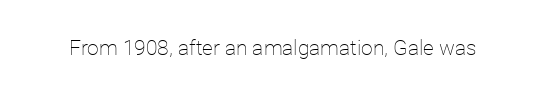
{"italic": "no", "bold": "no", "underline": "no", "letter_spacing": "normal", "letter_spacing_em": 0.0, "glyph_px": 21}
